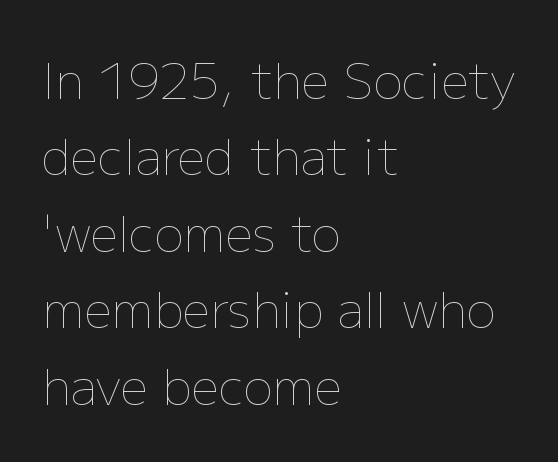
Q: Is the text bold? A: No.
Q: Is the text italic (slanted)? A: No, it is upright.
Q: Is the text underlined? A: No.
Q: How is the paragraph aligned? A: Left-aligned.
Q: Is the spacing between letters normal or unusually wide? A: Normal.
Q: Is the spacing between lines tight, normal or loose? A: Normal.
Q: Width (condensed, normal, or wide)? A: Normal.
Q: Stroke contrast? A: Low.
Q: x-height? A: Medium.
Q: Monospaced? A: No.
